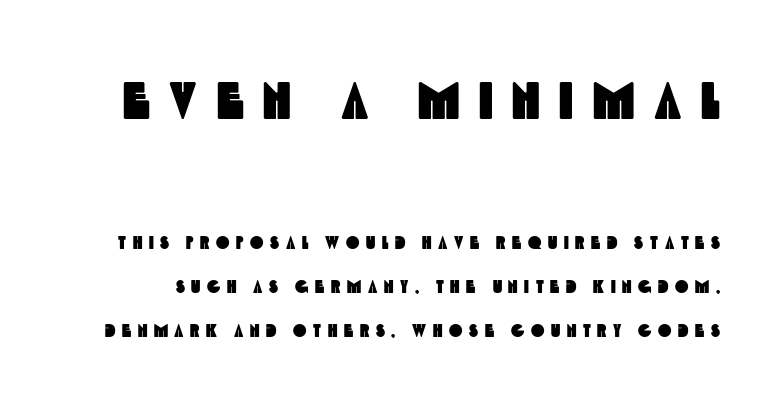
Q: Is the typeface a serif or a sans-serif typeface? A: Sans-serif.
Q: Is the text underlined? A: No.
Q: Is the spacing between letters normal or unusually wide? A: Unusually wide.
Q: Is the spacing between lines tight, normal or loose? A: Loose.
Q: Which block of text is set in a larger size, the first (top) or the second (bottom)? A: The first (top) one.
Q: Width (condensed, normal, or wide)? A: Condensed.
Q: x-height? A: Large.
Q: Monospaced? A: No.
